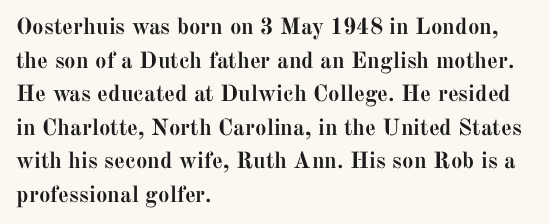
{"italic": "no", "bold": "yes", "underline": "no", "align": "left", "line_spacing": "normal", "line_spacing_ratio": 1.46, "letter_spacing": "normal", "letter_spacing_em": 0.0, "glyph_px": 23}
